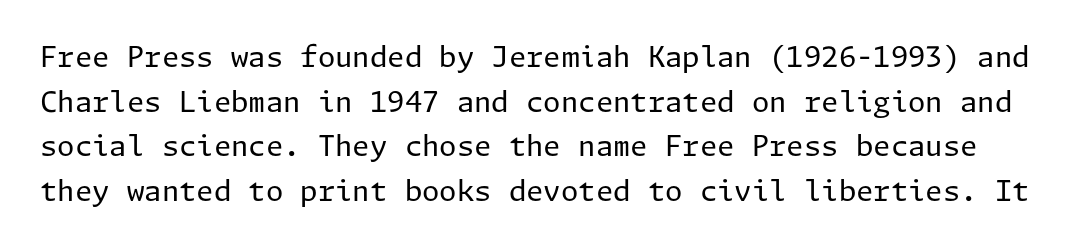
Weight: regular or lighter. Note: no serifs on the glyphs. Tall strokes in this sample are plumb rather than angled. The gap between lines stays unmarked. The letterforms sit shoulder to shoulder at normal distance. The line-height multiplier appears to be the usual default.
